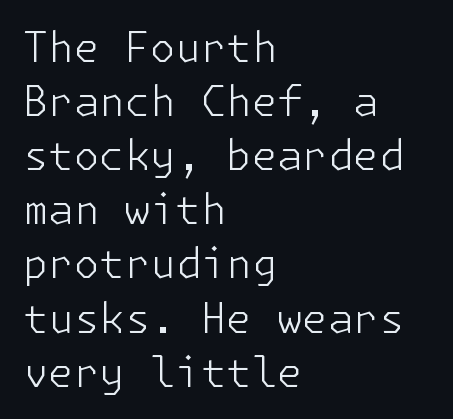
Q: Is the text bold? A: No.
Q: Is the text italic (slanted)? A: No, it is upright.
Q: Is the typeface a serif or a sans-serif typeface? A: Sans-serif.
Q: Is the text underlined? A: No.
Q: How is the paragraph aligned? A: Left-aligned.
Q: Is the spacing between letters normal or unusually wide? A: Normal.
Q: Is the spacing between lines tight, normal or loose? A: Normal.
Q: Width (condensed, normal, or wide)? A: Normal.
Q: Stroke contrast? A: Low.
Q: x-height? A: Medium.
